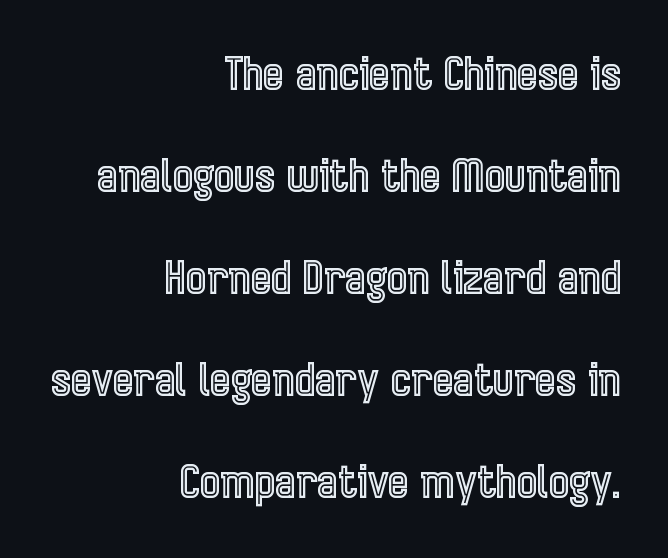
The image shows 44 px condensed type, upright; set right-aligned, loose line spacing (2.32x), normal letter spacing, not underlined; a medium x-height.
